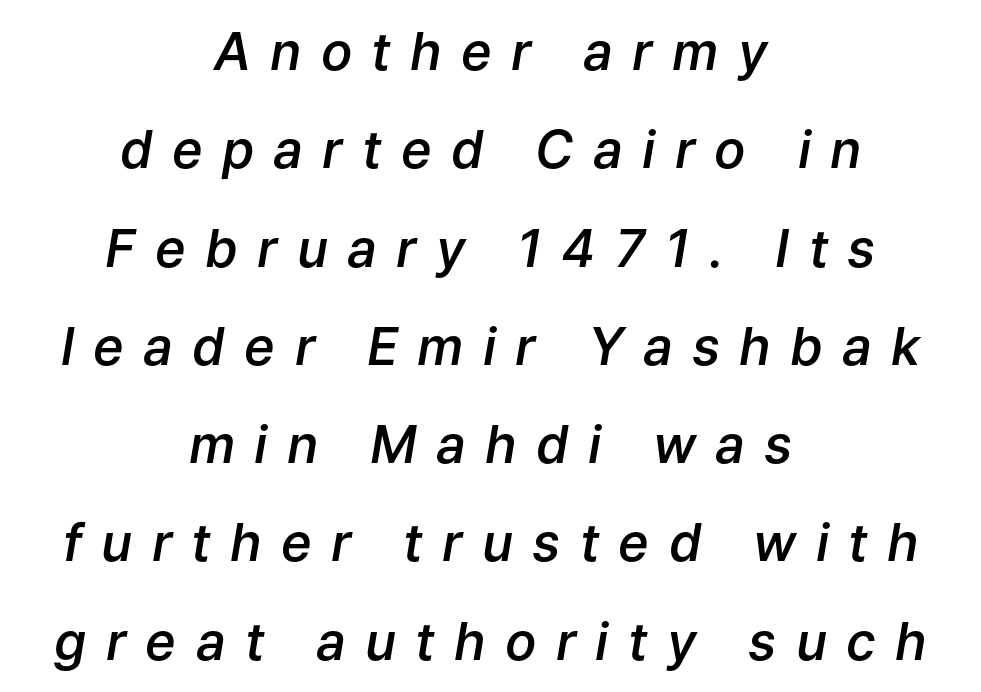
The letters are spread apart with noticeably loose tracking. The specimen reads as italic at a glance. This rendering features lettering with no underline. Is this a fixed-width face? No — the glyphs have proportional, varying widths. A somewhat darkened texture: the type is semibold rather than bold. Does the copy run flush right? No — it is centered line by line.
